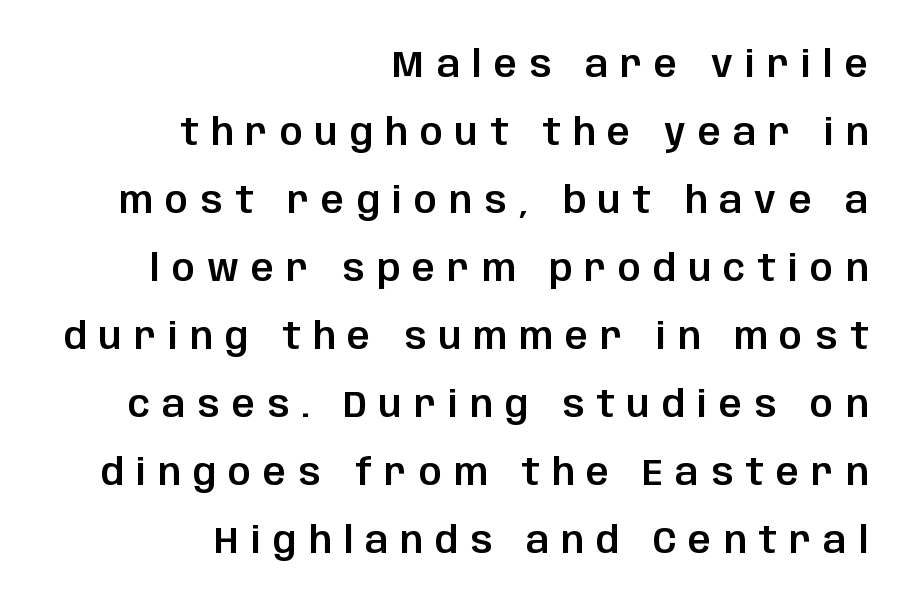
If you drew a ruler down the right edge, every line would touch it. In terms of posture, this sample is upright. This sample has the flowing, uneven cadence of proportional lettering. Glyph-to-glyph distance is far greater than everyday printed text. Examine the stroke ends and you'll find no serifs.
